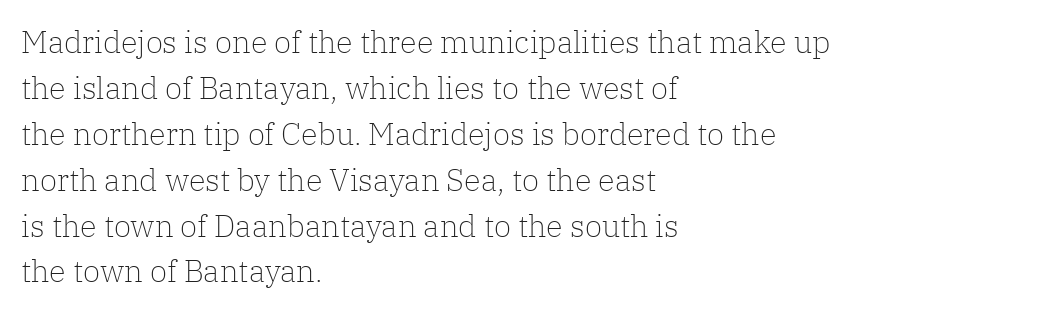
The image shows 31 px light serif type, upright; set left-aligned, normal line spacing (1.48x), normal letter spacing, not underlined; low stroke contrast and a medium x-height.
